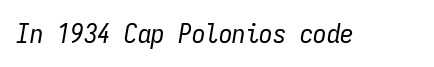
Q: Is the text bold? A: No.
Q: Is the text italic (slanted)? A: Yes, it leans right by about 9 degrees.
Q: Is the text underlined? A: No.
Q: Is the spacing between letters normal or unusually wide? A: Normal.
